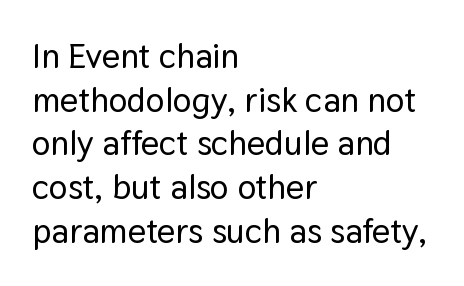
The image shows 35 px sans-serif type, upright; set left-aligned, normal line spacing (1.25x), normal letter spacing, not underlined; low stroke contrast and a medium x-height.
